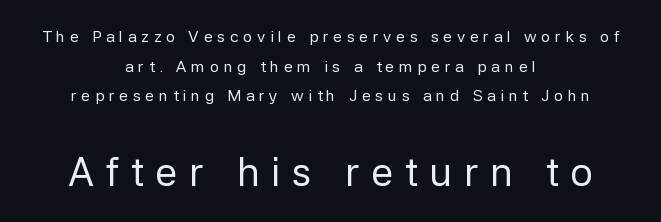
{"serif": "no", "italic": "no", "bold": "no", "weight": "regular", "width": "normal", "stroke_contrast": "low", "x_height": "medium", "monospaced": "no", "underline": "no", "align": "center", "line_spacing_ratio": 1.85, "letter_spacing": "wide", "letter_spacing_em": 0.29, "larger_block": "second", "size_ratio": 2.5, "glyph_px": 40}
